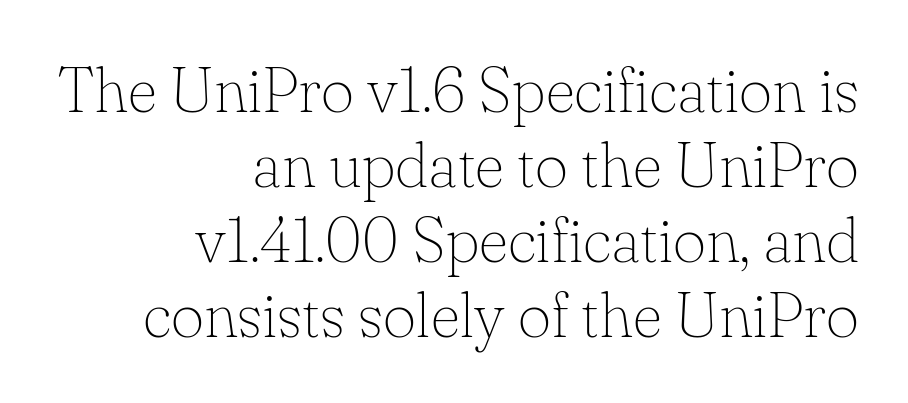
{"serif": "yes", "italic": "no", "bold": "no", "weight": "thin", "width": "normal", "stroke_contrast": "low", "x_height": "small", "monospaced": "no", "underline": "no", "align": "right", "line_spacing_ratio": 1.17, "letter_spacing": "normal", "letter_spacing_em": 0.0, "glyph_px": 64}
